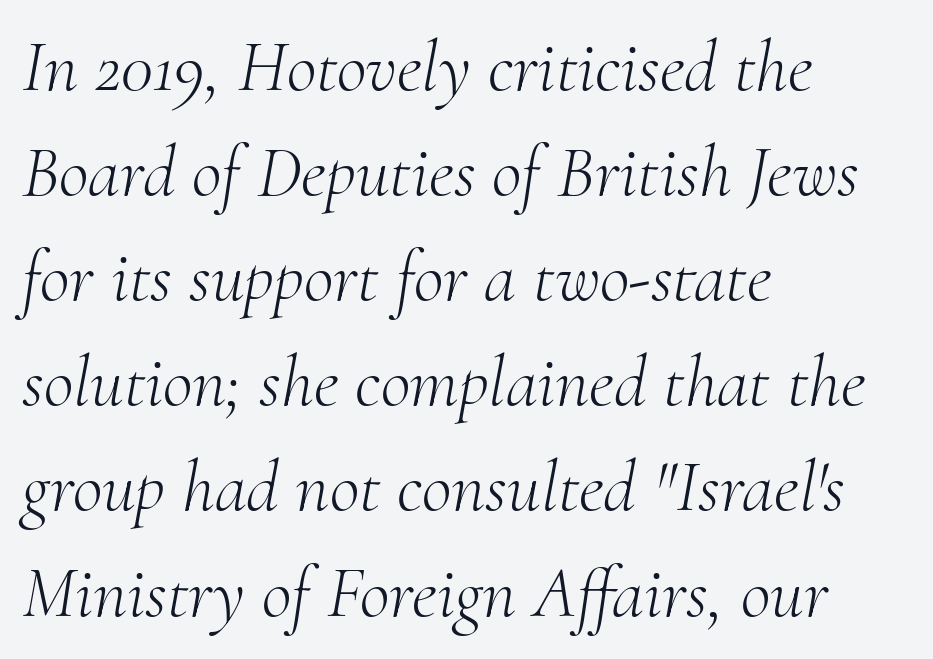
Check where the strokes stop: tiny serifs finish them off. Designer's note — italics engaged. Each letter keeps its own natural width here, so spacing adapts to shape. Counters stay open thanks to moderate or lighter strokes. Horizontal bands of white between lines are of average thickness. The space beneath each line is pristine and unruled.
